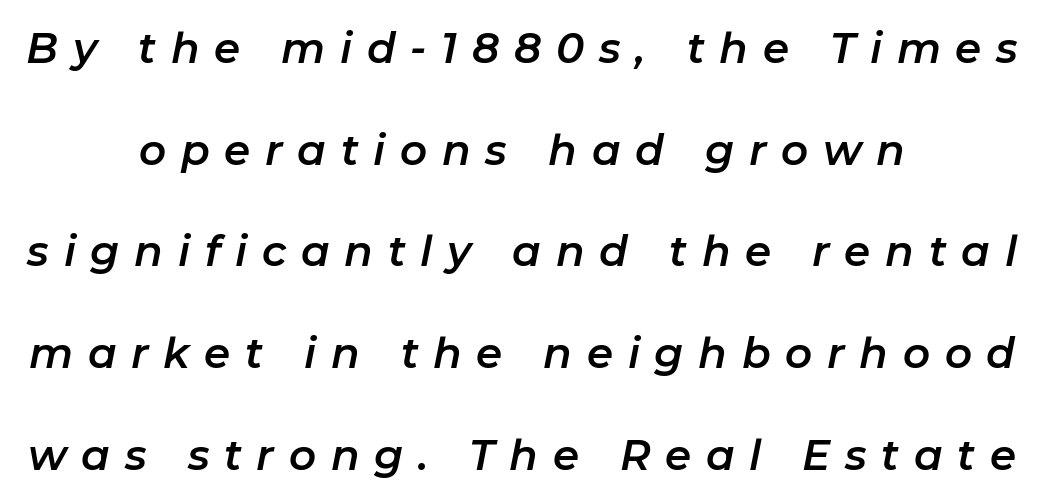
The image shows 42 px text type, italic (leaning right); set centered, loose line spacing (2.42x), unusually wide letter spacing (+0.35 em), not underlined; low stroke contrast and a medium x-height.
